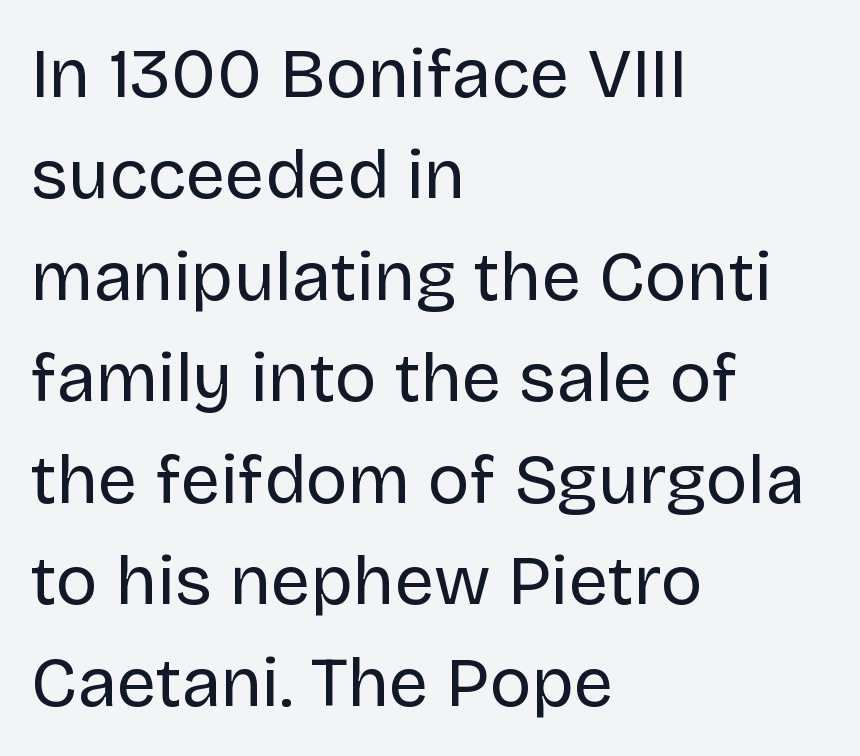
The image shows 70 px regular-weight sans-serif type, upright; set left-aligned, normal line spacing (1.45x), normal letter spacing, not underlined; low stroke contrast and a large x-height.
